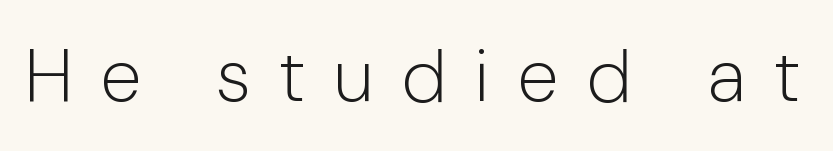
Q: Is the text bold? A: No.
Q: Is the text italic (slanted)? A: No, it is upright.
Q: Is the typeface a serif or a sans-serif typeface? A: Sans-serif.
Q: Is the text underlined? A: No.
Q: Is the spacing between letters normal or unusually wide? A: Unusually wide.
Q: Width (condensed, normal, or wide)? A: Condensed.
Q: Stroke contrast? A: Low.
Q: x-height? A: Medium.
Q: Monospaced? A: No.
